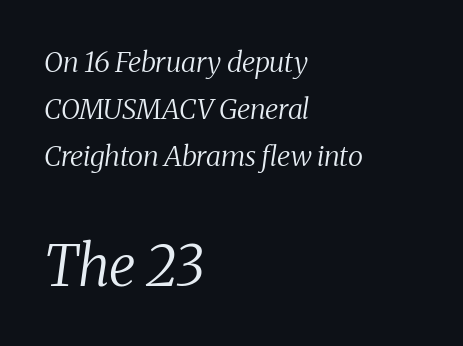
The image shows 56 px regular-weight serif type, italic (leaning right); set left-aligned, normal line spacing (1.68x), normal letter spacing, not underlined; the second (bottom) block is 2.0x larger; medium stroke contrast and a medium x-height.
